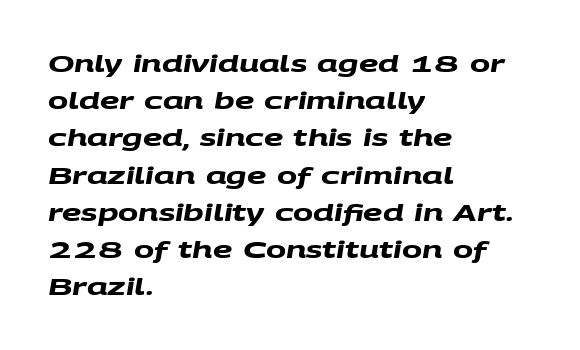
The paragraph shown leans on its left margin. Compared with an ordinary text face, these strokes are far heavier — a full bold. The letterforms sit shoulder to shoulder at normal distance. Unmarked baselines from the first word to the last. This sample keeps an unexceptional amount of space between lines.
